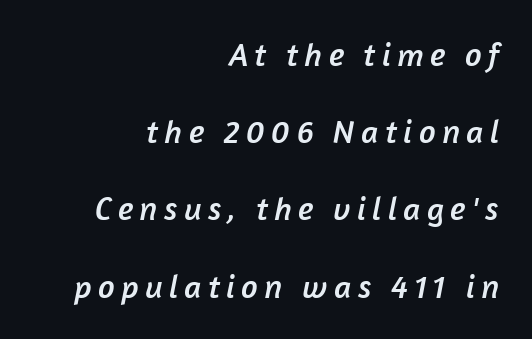
Notice the wide empty band between every row — that's loose leading. Does the type have serifs? No, each stem ends abruptly. Where is the straight margin? On the right. Here the designer chose a conventional face with non-uniform glyph widths.
